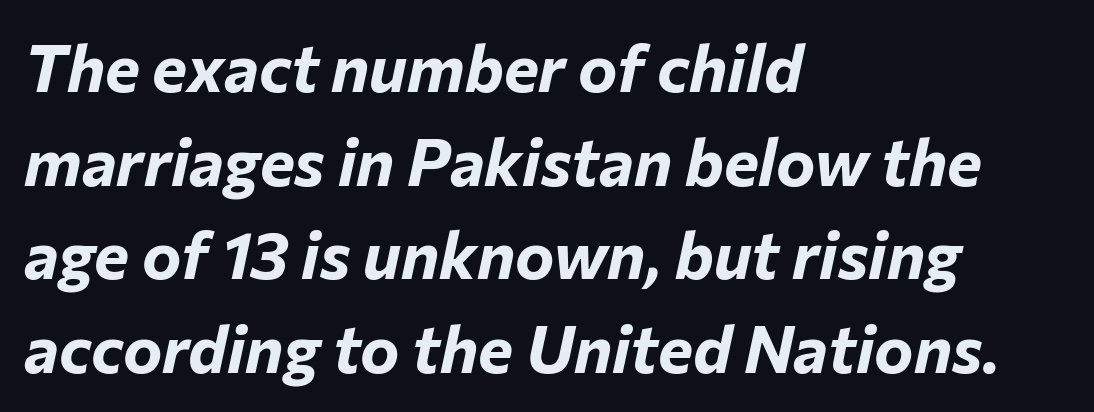
The image shows 66 px bold type, italic (leaning right); set left-aligned, normal line spacing (1.42x), normal letter spacing, not underlined; low stroke contrast and a medium x-height.
